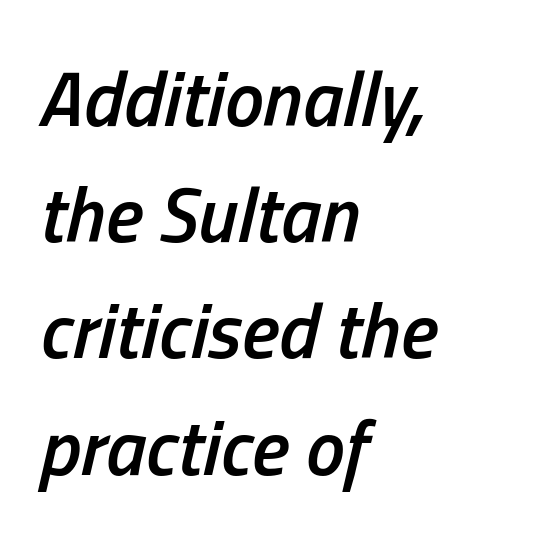
The image shows 78 px semibold, condensed type, italic (leaning right); set left-aligned, normal line spacing (1.49x), normal letter spacing, not underlined; low stroke contrast and a medium x-height.
